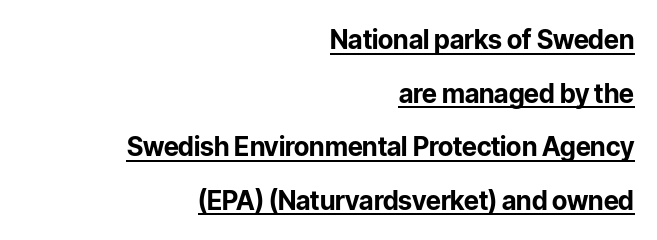
Italic? Not at all — the glyphs are vertical. Heavy, bold letterforms. Horizontal bands of white between lines are thick stripes. The text block is weighted toward the right margin, trailing off unevenly leftward.
